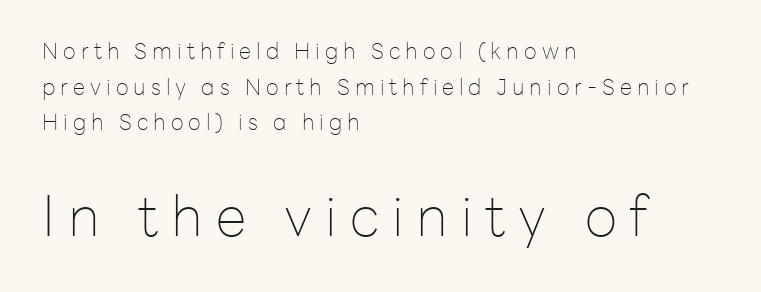
A typesetter would call this proportional, since set widths differ per character. Every stem runs plumb, perpendicular to the baseline. The characters display no serif detailing; their extremities are plain. Caption: expanded tracking, letters set apart.
